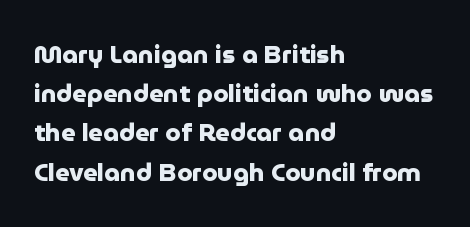
There is no visible air inserted between adjacent glyphs. This sample is left-justified, so line endings fall wherever the words run out. Normally led — the rows are evenly, conventionally spaced. The lettering holds an erect, upright posture throughout.
